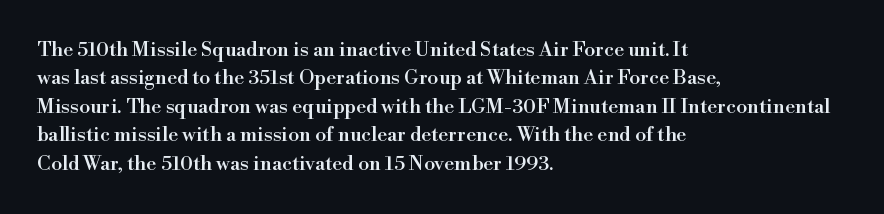
The image shows 20 px text type, upright; set left-aligned, normal line spacing (1.42x), normal letter spacing, not underlined.
